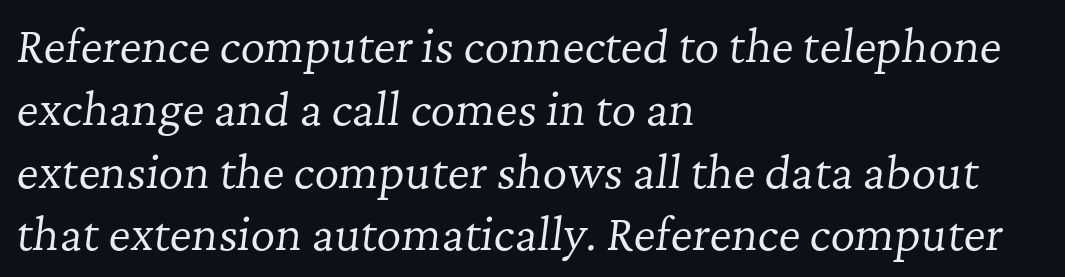
Q: Is the text bold? A: No.
Q: Is the text italic (slanted)? A: Yes, it leans right by about 7 degrees.
Q: Is the typeface a serif or a sans-serif typeface? A: Serif.
Q: Is the text underlined? A: No.
Q: How is the paragraph aligned? A: Left-aligned.
Q: Is the spacing between letters normal or unusually wide? A: Normal.
Q: Is the spacing between lines tight, normal or loose? A: Normal.
Q: Width (condensed, normal, or wide)? A: Normal.
Q: Stroke contrast? A: Low.
Q: x-height? A: Medium.
Q: Monospaced? A: No.
